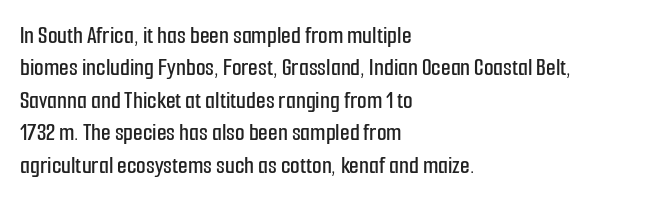
The image shows 25 px text type, upright; set left-aligned, normal line spacing (1.3x), normal letter spacing, not underlined.
